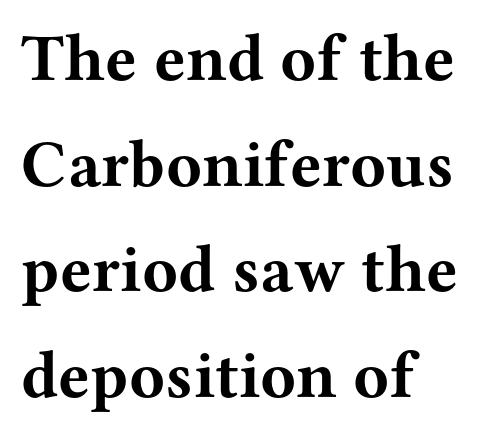
Each word holds together tightly as a unit, with standard inter-letter gaps. In terms of weight, the rendering is a true, heavy bold. Varying glyph widths throughout — classic text-font behaviour. In terms of posture, this sample is upright. Is there much room between lines? A standard amount, neither cramped nor airy. The setting favours the left margin, as ordinary paragraphs usually do.
